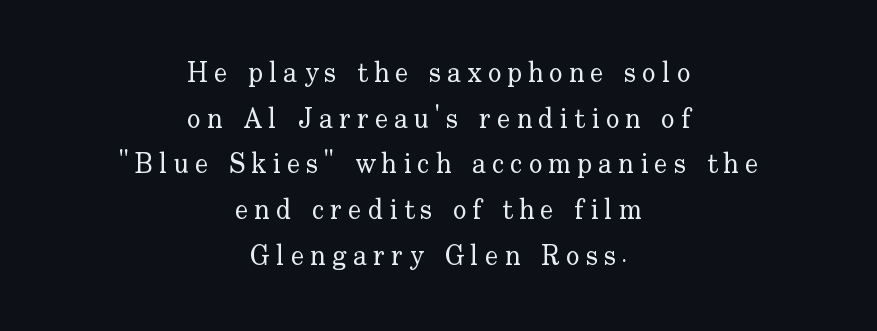
Q: Is the text bold? A: No.
Q: Is the text italic (slanted)? A: No, it is upright.
Q: Is the typeface a serif or a sans-serif typeface? A: Serif.
Q: Is the text underlined? A: No.
Q: How is the paragraph aligned? A: Centered.
Q: Is the spacing between letters normal or unusually wide? A: Unusually wide.
Q: Is the spacing between lines tight, normal or loose? A: Normal.
Q: Width (condensed, normal, or wide)? A: Normal.
Q: Stroke contrast? A: Low.
Q: x-height? A: Small.
Q: Monospaced? A: No.
